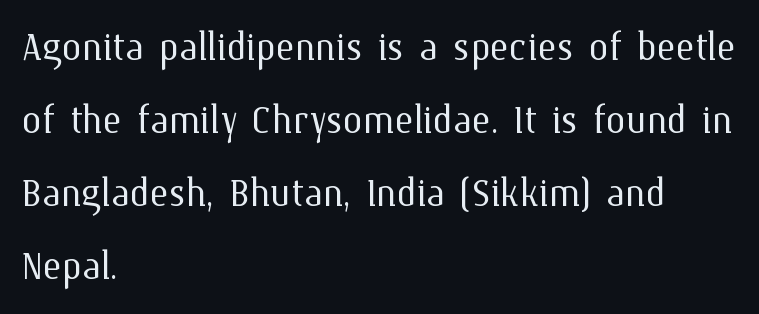
Each stroke keeps to a modest, everyday thickness or less. This is the regular roman posture of the typeface. Varying glyph widths throughout — classic text-font behaviour. These lines sit exactly where default settings would place them.
